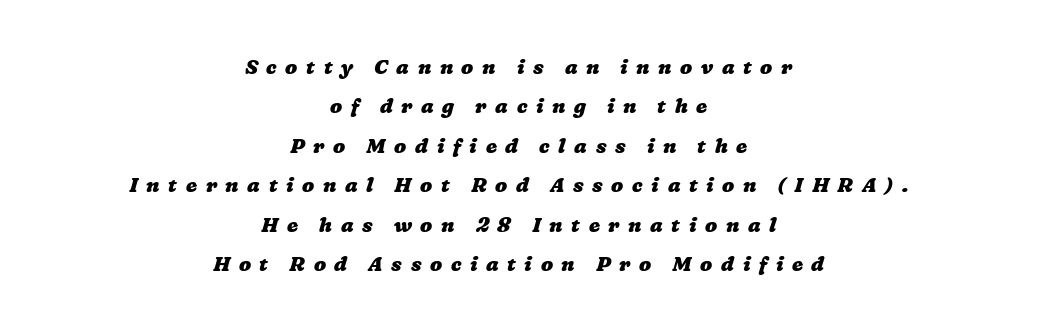
This sample is center-justified, so both line endings float freely. Just letters on the line, the space beneath them empty. Horizontal bands of white between lines are thick stripes. The strokes are fattened all the way to bold.
